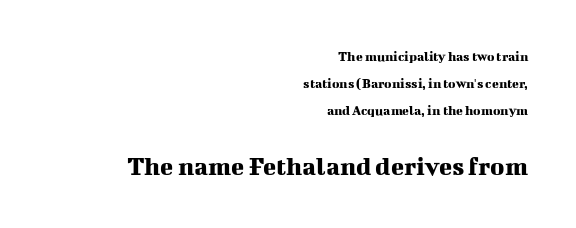
Q: Is the text italic (slanted)? A: No, it is upright.
Q: Is the text underlined? A: No.
Q: How is the paragraph aligned? A: Right-aligned.
Q: Is the spacing between letters normal or unusually wide? A: Normal.
Q: Is the spacing between lines tight, normal or loose? A: Loose.
Q: Which block of text is set in a larger size, the first (top) or the second (bottom)? A: The second (bottom) one.
